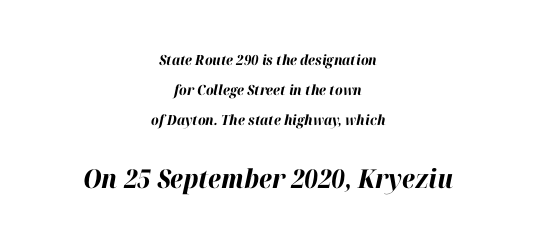
The image shows 26 px bold type, italic (leaning right); set centered, loose line spacing (2.13x), normal letter spacing, not underlined; the second (bottom) block is 1.86x larger.
